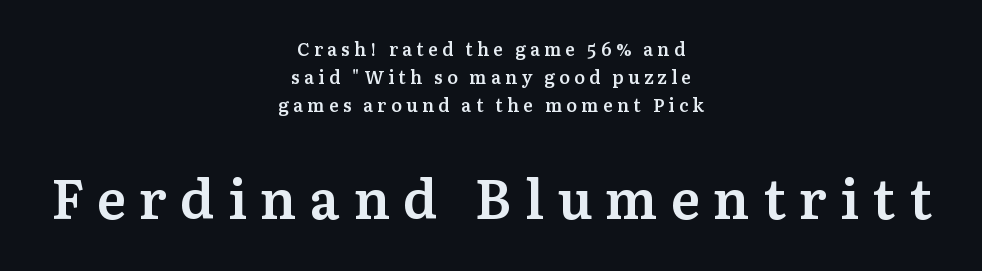
The image shows 55 px semibold serif type, upright; set centered, normal line spacing (1.55x), unusually wide letter spacing (+0.24 em), not underlined; the second (bottom) block is 3.06x larger; medium stroke contrast and a medium x-height.
